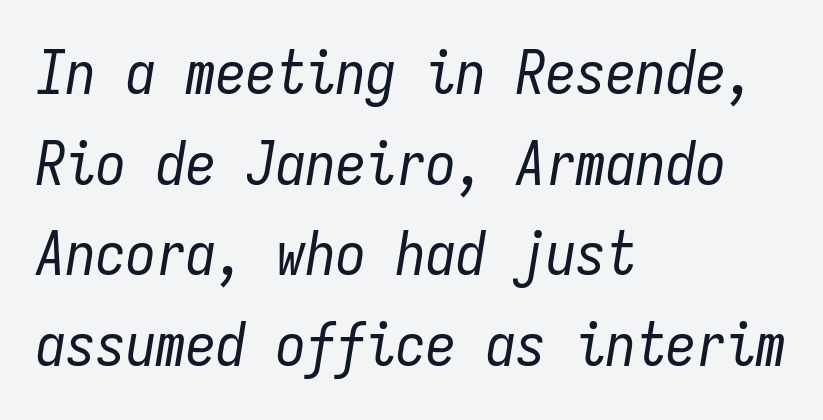
Compared with typical paragraphs, the rows here are spaced about the same. Honestly, the letter spacing is just normal — you wouldn't notice it. Compared with a centered layout, this one pins lines to the left instead. Fixed-width glyphs throughout — classic coding-font behaviour.
